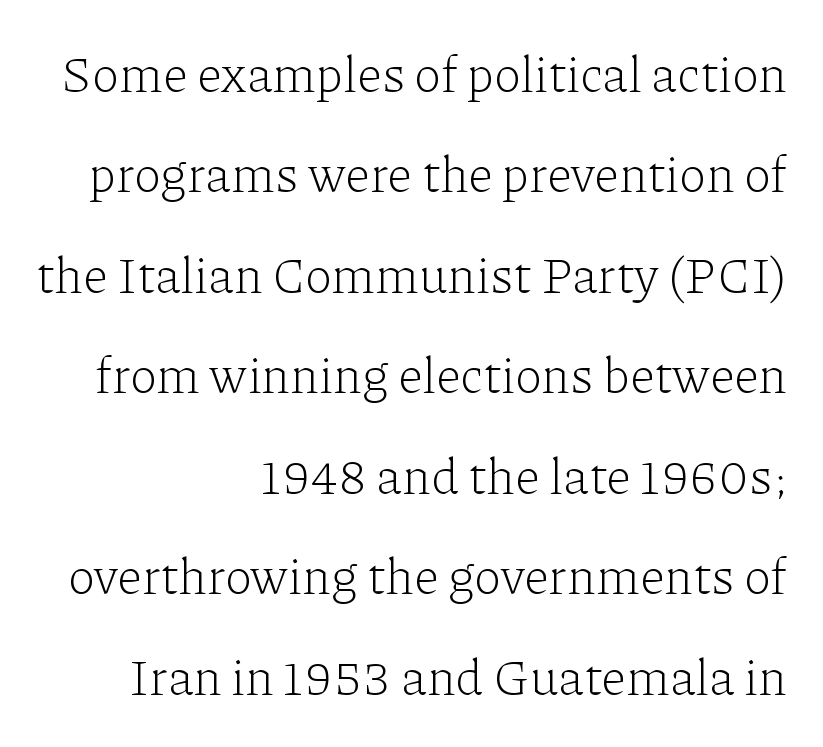
{"serif": "yes", "italic": "no", "bold": "no", "weight": "light", "width": "normal", "stroke_contrast": "low", "x_height": "medium", "monospaced": "no", "underline": "no", "align": "right", "line_spacing": "loose", "line_spacing_ratio": 2.01, "letter_spacing": "normal", "letter_spacing_em": 0.0, "glyph_px": 50}
